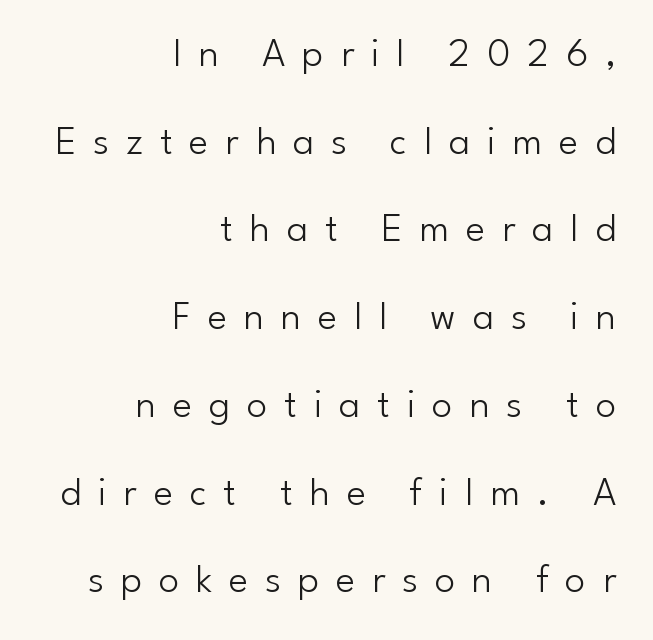
A sans-serif font was chosen for this passage. Reading down the block, your eye finds every line finishing at a fixed right position. Is this a heavy cut? Hardly; it is regular or lighter. The gaps between neighbouring characters are conspicuously large.
